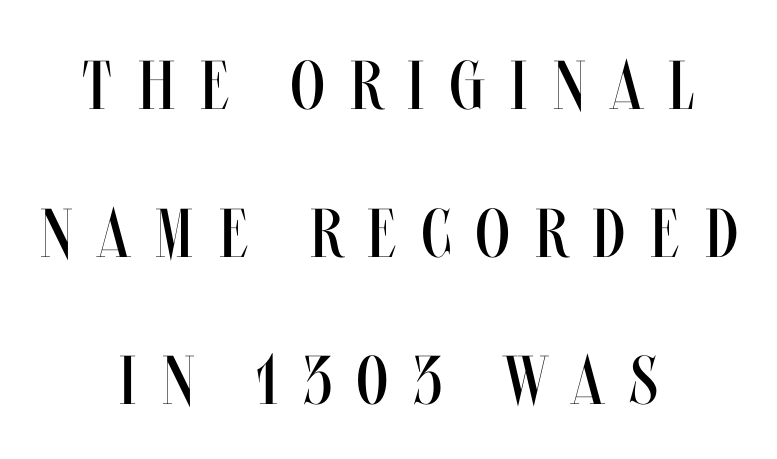
Q: Is the text bold? A: No.
Q: Is the text italic (slanted)? A: No, it is upright.
Q: Is the text underlined? A: No.
Q: How is the paragraph aligned? A: Centered.
Q: Is the spacing between letters normal or unusually wide? A: Unusually wide.
Q: Is the spacing between lines tight, normal or loose? A: Loose.
Q: Width (condensed, normal, or wide)? A: Condensed.
Q: Stroke contrast? A: Medium.
Q: x-height? A: Large.
Q: Monospaced? A: No.
